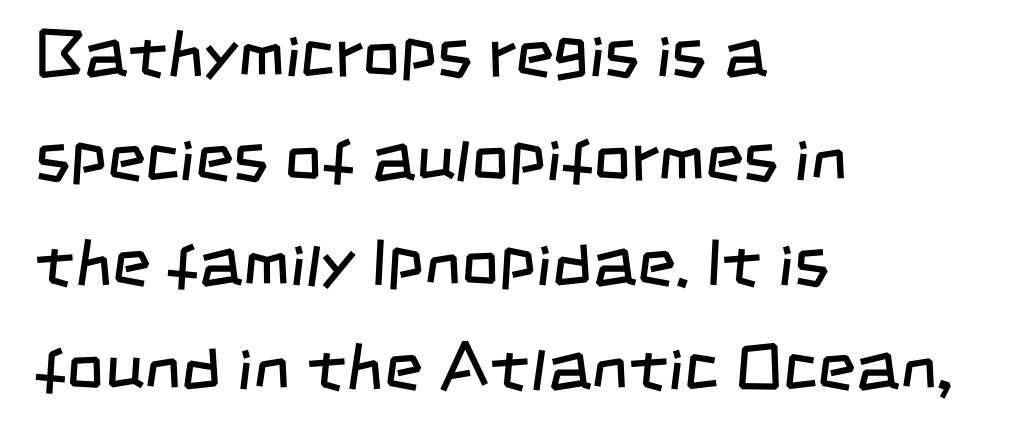
Regarding leading, the lines here are spaced in the standard way. This is sans-serif lettering, the kind often seen on screens and signage. Descenders are the only things crossing below the line. On a weight scale, this lands at 450 or below. Words appear dense and cohesive because spacing is normal. Do the characters align in a grid? No, the font is proportional.
